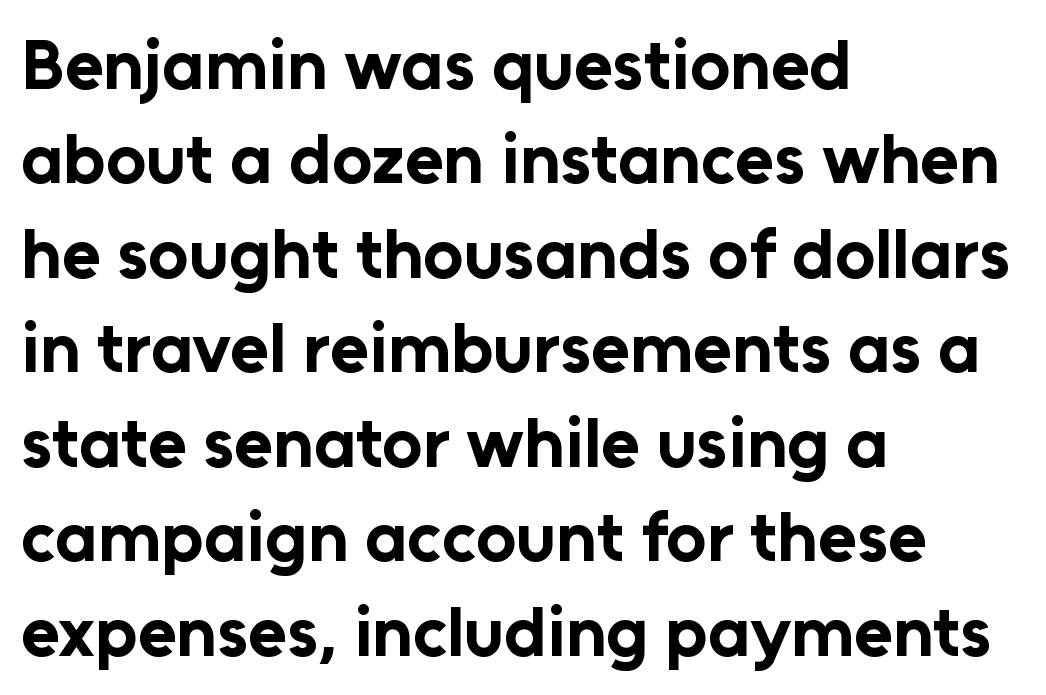
{"serif": "no", "italic": "no", "bold": "yes", "weight": "bold", "width": "normal", "stroke_contrast": "low", "x_height": "medium", "monospaced": "no", "underline": "no", "align": "left", "line_spacing": "normal", "line_spacing_ratio": 1.33, "letter_spacing": "normal", "letter_spacing_em": 0.0, "glyph_px": 71}
